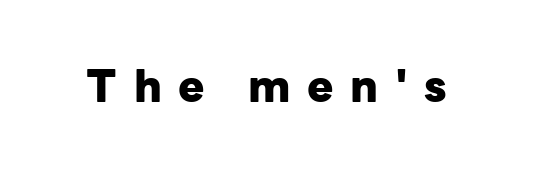
{"serif": "no", "italic": "no", "bold": "yes", "weight": "heavy", "width": "normal", "stroke_contrast": "low", "x_height": "medium", "monospaced": "no", "underline": "no", "letter_spacing": "wide", "letter_spacing_em": 0.38, "glyph_px": 44}
